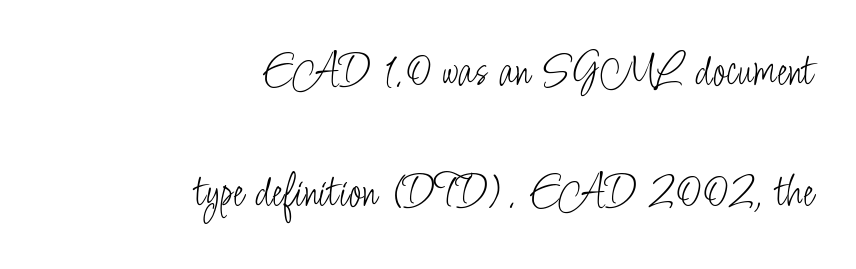
{"serif": "no", "bold": "no", "weight": "light", "width": "condensed", "stroke_contrast": "low", "x_height": "small", "monospaced": "no", "underline": "no", "align": "right", "line_spacing": "loose", "line_spacing_ratio": 2.46, "letter_spacing": "normal", "letter_spacing_em": 0.0, "glyph_px": 49}
